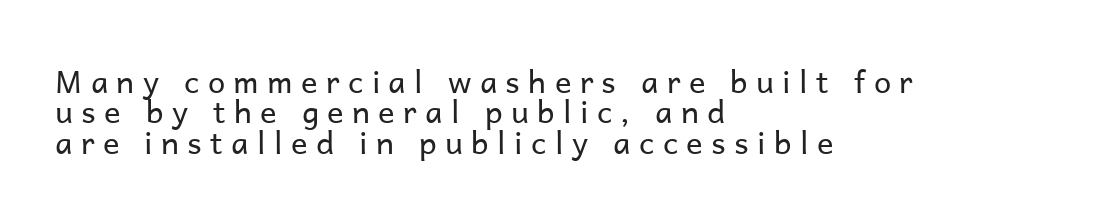
Q: Is the text bold? A: No.
Q: Is the text italic (slanted)? A: No, it is upright.
Q: Is the typeface a serif or a sans-serif typeface? A: Sans-serif.
Q: Is the text underlined? A: No.
Q: How is the paragraph aligned? A: Left-aligned.
Q: Is the spacing between letters normal or unusually wide? A: Unusually wide.
Q: Is the spacing between lines tight, normal or loose? A: Tight.
Q: Width (condensed, normal, or wide)? A: Normal.
Q: Stroke contrast? A: Low.
Q: x-height? A: Medium.
Q: Monospaced? A: No.
